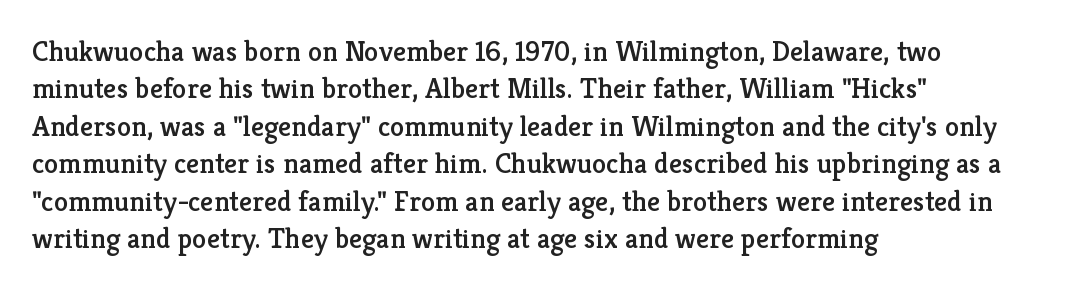
Q: Is the text italic (slanted)? A: No, it is upright.
Q: Is the typeface a serif or a sans-serif typeface? A: Serif.
Q: Is the text underlined? A: No.
Q: How is the paragraph aligned? A: Left-aligned.
Q: Is the spacing between letters normal or unusually wide? A: Normal.
Q: Is the spacing between lines tight, normal or loose? A: Normal.
Q: Width (condensed, normal, or wide)? A: Normal.
Q: Stroke contrast? A: Low.
Q: x-height? A: Medium.
Q: Monospaced? A: No.
